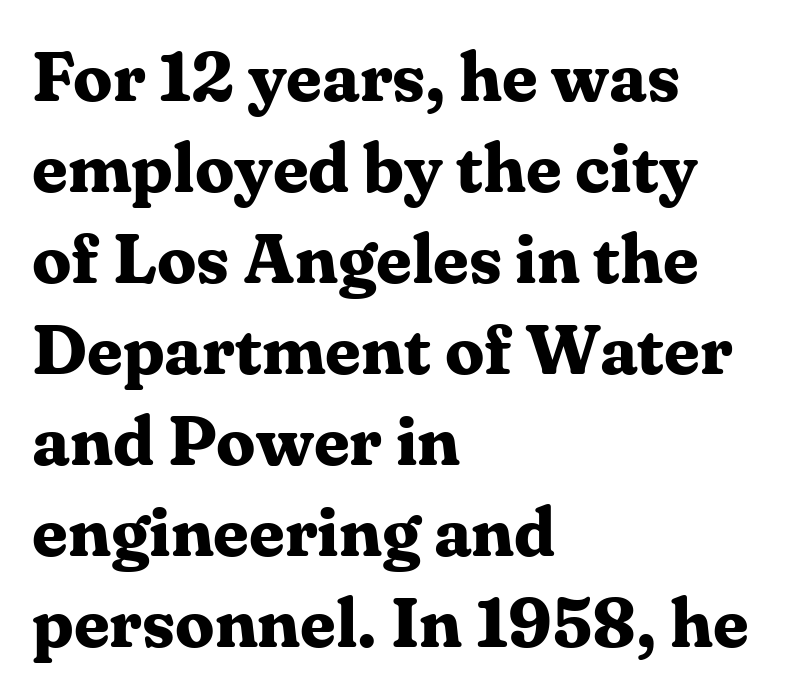
The image shows 70 px bold serif type, upright; set left-aligned, normal line spacing (1.3x), normal letter spacing, not underlined; medium stroke contrast and a medium x-height.
